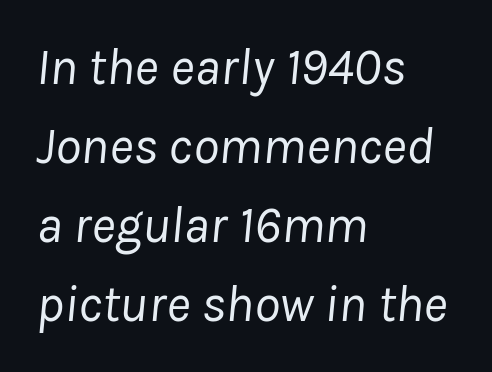
Nothing heavy about these letters — not bold at all. Caption: standard tracking, unaltered. Compared with typical paragraphs, the rows here are spaced about the same. These lines stack with their left ends in a neat column. Character widths vary here, with narrow letters taking less room than wide ones.
